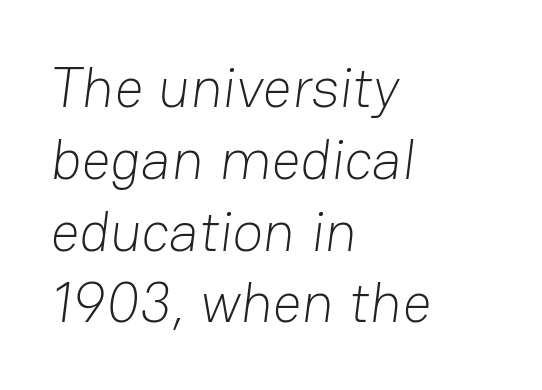
The image shows 57 px light sans-serif type; set left-aligned, normal line spacing (1.26x), normal letter spacing, not underlined; low stroke contrast and a medium x-height.
